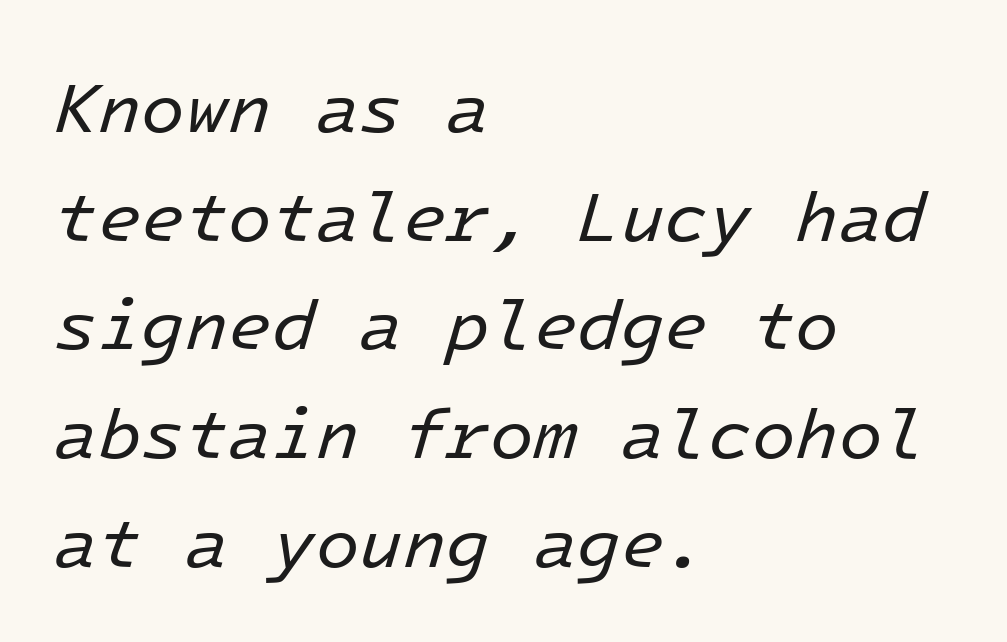
{"italic": "yes", "lean": "right", "slant_degrees": 16, "bold": "no", "weight": "regular", "width": "normal", "stroke_contrast": "low", "x_height": "medium", "monospaced": "yes", "underline": "no", "align": "left", "line_spacing": "normal", "line_spacing_ratio": 1.53, "letter_spacing": "normal", "letter_spacing_em": 0.0, "glyph_px": 71}
